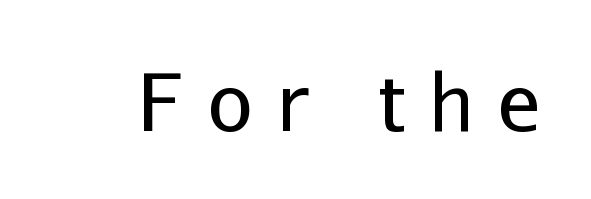
Q: Is the text bold? A: No.
Q: Is the text italic (slanted)? A: No, it is upright.
Q: Is the typeface a serif or a sans-serif typeface? A: Sans-serif.
Q: Is the text underlined? A: No.
Q: Is the spacing between letters normal or unusually wide? A: Unusually wide.
Q: Width (condensed, normal, or wide)? A: Normal.
Q: Stroke contrast? A: Low.
Q: x-height? A: Medium.
Q: Monospaced? A: No.
